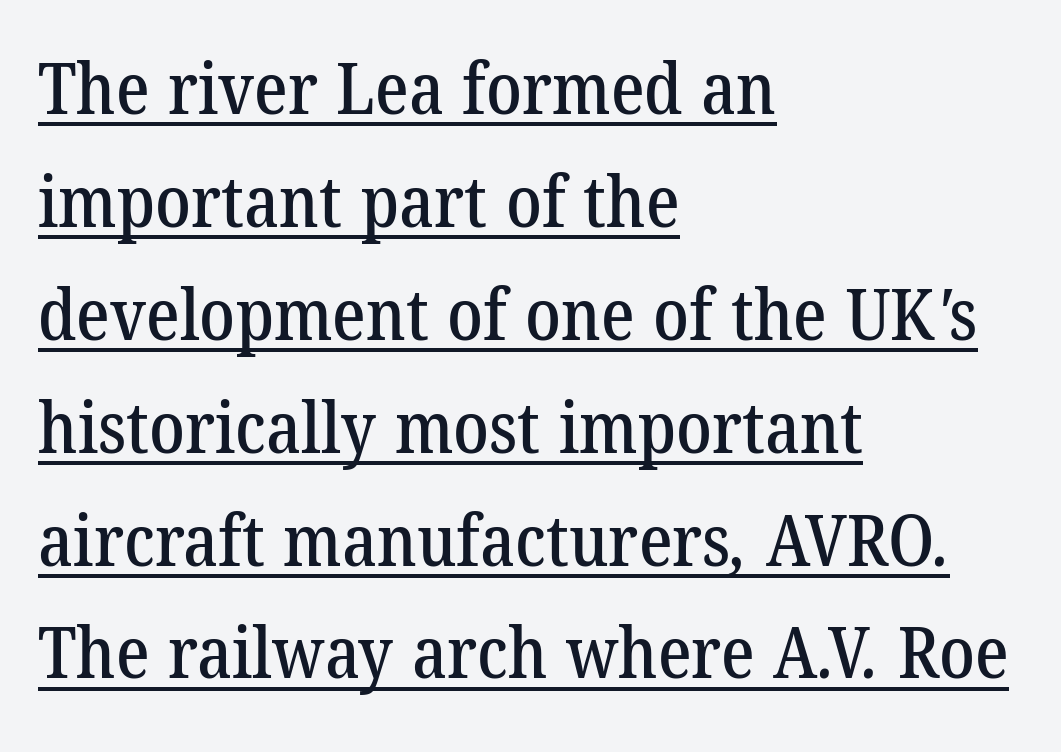
The image shows 71 px serif type; set left-aligned, normal line spacing (1.59x), normal letter spacing, underlined; low stroke contrast and a medium x-height.
